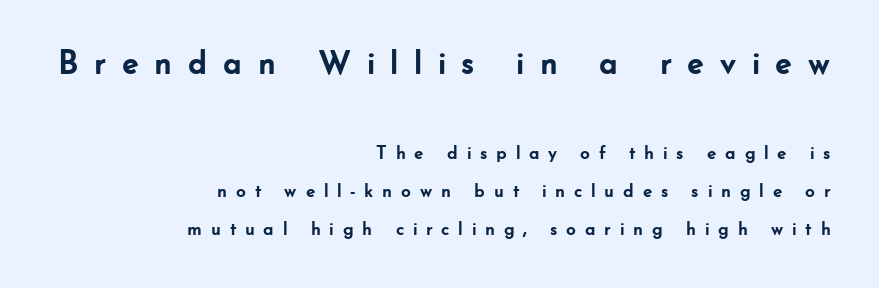
The image shows 34 px semibold sans-serif type, upright; set right-aligned, loose line spacing (2.01x), unusually wide letter spacing (+0.44 em), not underlined; the first (top) block is 1.79x larger; low stroke contrast and a small x-height.
